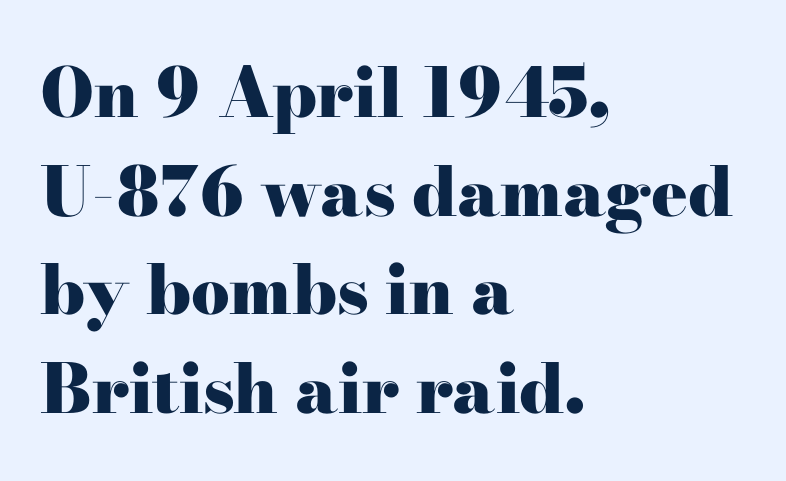
{"serif": "yes", "italic": "no", "bold": "yes", "weight": "heavy", "width": "wide", "stroke_contrast": "high", "x_height": "small", "monospaced": "no", "underline": "no", "align": "left", "line_spacing": "normal", "line_spacing_ratio": 1.45, "letter_spacing": "normal", "letter_spacing_em": 0.0, "glyph_px": 68}
